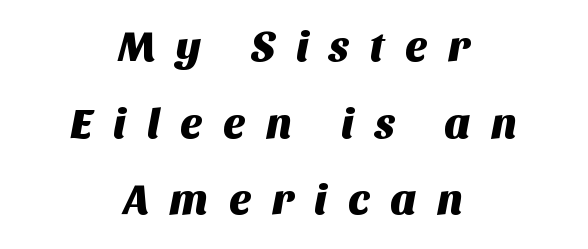
Q: Is the typeface a serif or a sans-serif typeface? A: Sans-serif.
Q: Is the text underlined? A: No.
Q: How is the paragraph aligned? A: Centered.
Q: Is the spacing between letters normal or unusually wide? A: Unusually wide.
Q: Width (condensed, normal, or wide)? A: Normal.
Q: Stroke contrast? A: Medium.
Q: x-height? A: Large.
Q: Monospaced? A: No.
